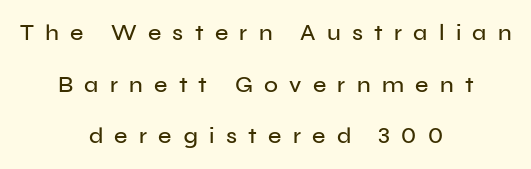
Underlining? Definitely not there. If you measured baseline to baseline, you'd find a long distance. No italicization has been applied; the sample stays upright. The gaps between neighbouring characters are conspicuously large. If you folded the block vertically in half, each line would mirror itself in length.
